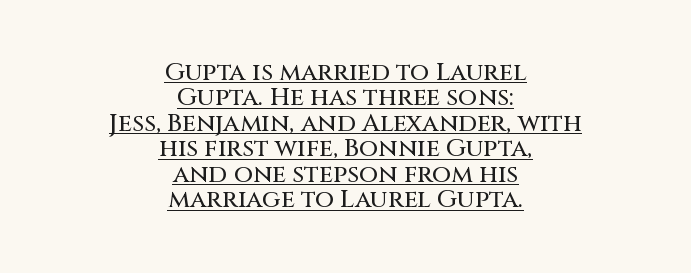
The image shows 25 px text type, upright; set centered, tight line spacing (1.02x), normal letter spacing, underlined.
